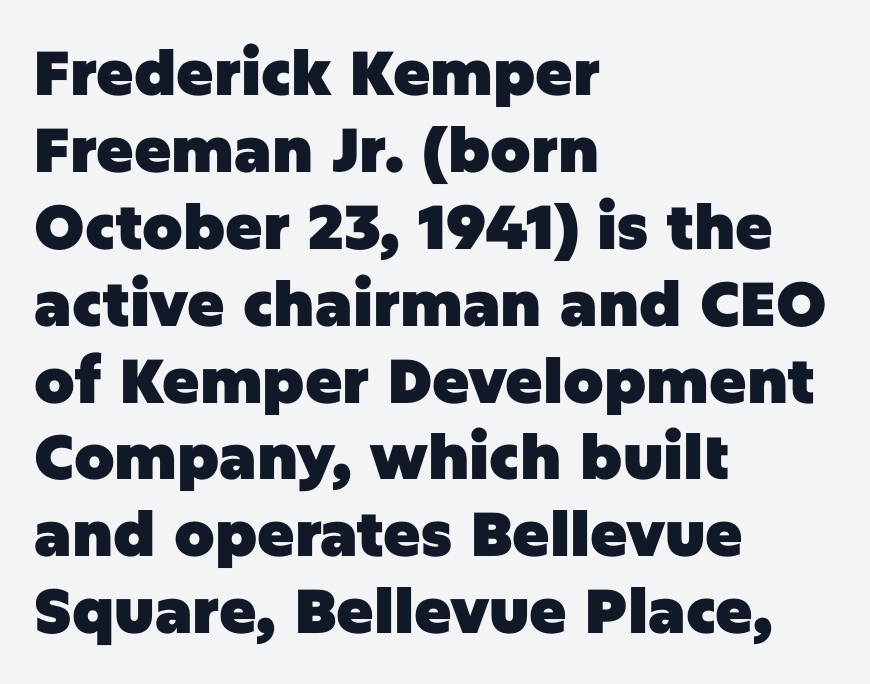
Q: Is the text bold? A: Yes.
Q: Is the text italic (slanted)? A: No, it is upright.
Q: Is the typeface a serif or a sans-serif typeface? A: Sans-serif.
Q: Is the text underlined? A: No.
Q: How is the paragraph aligned? A: Left-aligned.
Q: Is the spacing between letters normal or unusually wide? A: Normal.
Q: Width (condensed, normal, or wide)? A: Normal.
Q: Stroke contrast? A: Low.
Q: x-height? A: Large.
Q: Monospaced? A: No.
